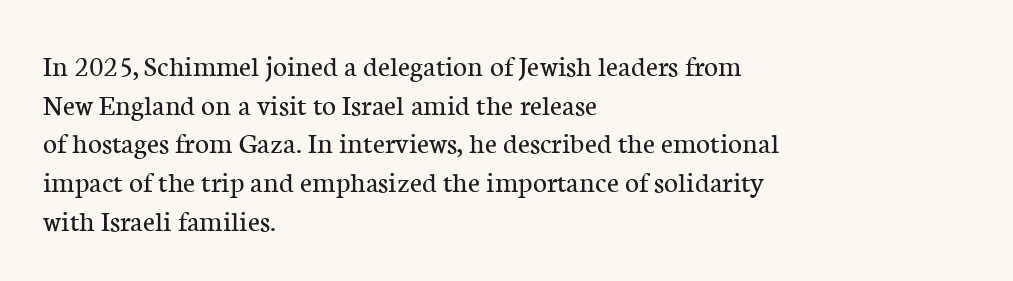
Q: Is the text bold? A: No.
Q: Is the text italic (slanted)? A: No, it is upright.
Q: Is the typeface a serif or a sans-serif typeface? A: Serif.
Q: Is the text underlined? A: No.
Q: How is the paragraph aligned? A: Left-aligned.
Q: Is the spacing between letters normal or unusually wide? A: Normal.
Q: Is the spacing between lines tight, normal or loose? A: Normal.
Q: Width (condensed, normal, or wide)? A: Normal.
Q: Stroke contrast? A: Low.
Q: x-height? A: Medium.
Q: Monospaced? A: No.
